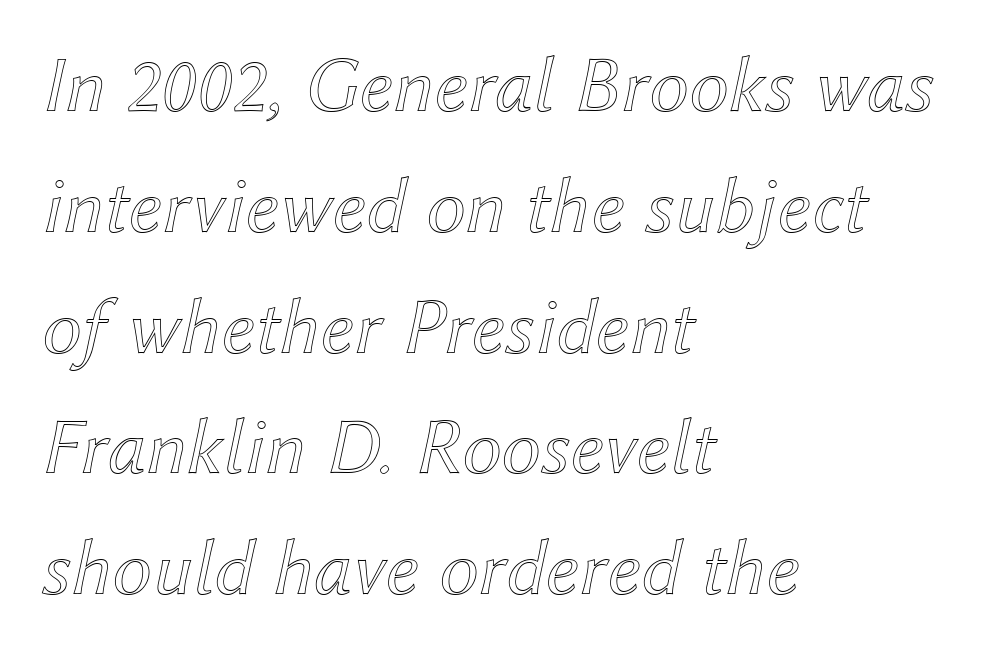
The image shows 80 px text type, italic (leaning right); set left-aligned, normal line spacing (1.51x), normal letter spacing, not underlined; a medium x-height.
